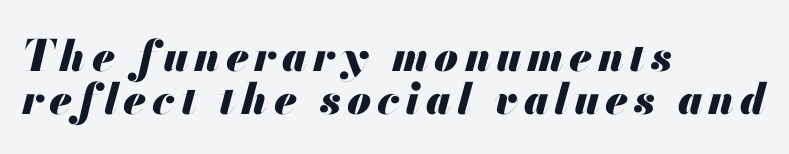
The image shows 43 px heavy type, italic (leaning right); set left-aligned, tight line spacing (0.99x), not underlined; medium stroke contrast and a small x-height.
